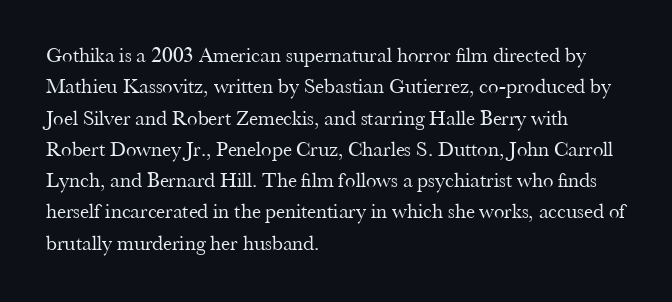
Q: Is the text bold? A: No.
Q: Is the text italic (slanted)? A: No, it is upright.
Q: Is the text underlined? A: No.
Q: How is the paragraph aligned? A: Left-aligned.
Q: Is the spacing between letters normal or unusually wide? A: Normal.
Q: Is the spacing between lines tight, normal or loose? A: Normal.
